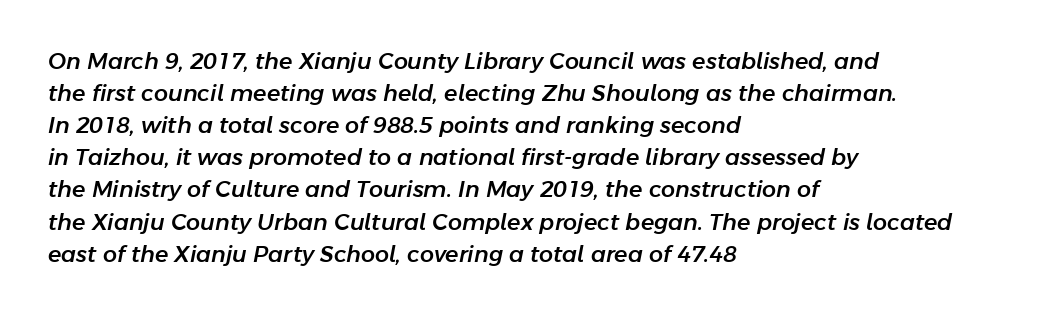
Compared with typical paragraphs, the rows here are spaced about the same. Beneath every word, the page is bare. Would a proofreader flag this as italicized? Yes. The letters sit at their default tracking, neither squeezed nor spread. The ragged edge is on the right, which tells us the setting is flush left.
